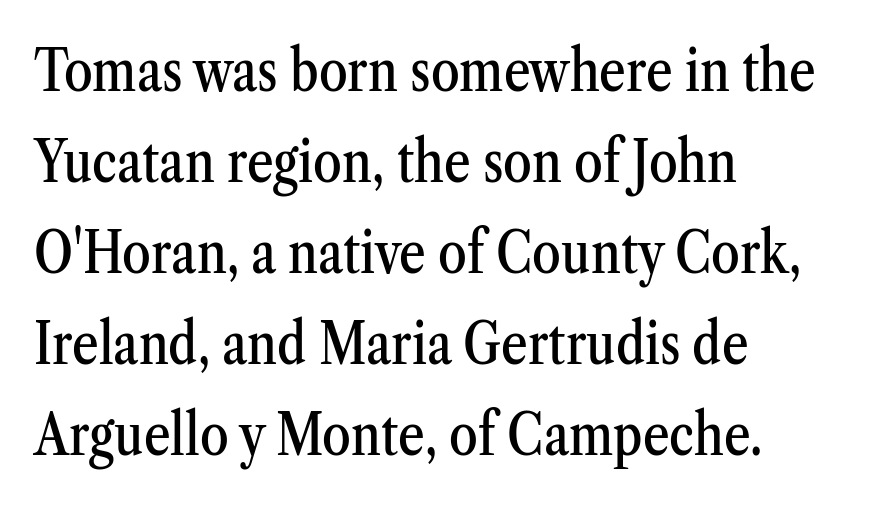
The passage shown is typeset with a serif family. Quick note: underline off. It's the straight-up-and-down kind of type. Think of a printed novel: that variable character pitch is what you see here. These lines stack with their left ends in a neat column.
